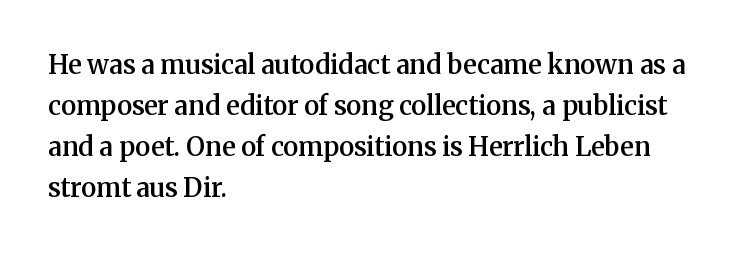
The image shows 26 px text type, upright; set left-aligned, normal line spacing (1.58x), normal letter spacing, not underlined.
